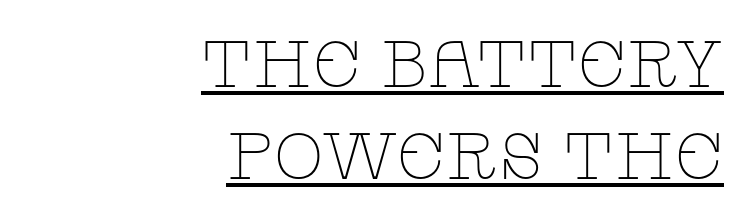
Type style note: has serifs. Honestly, the underline is the first thing you notice here. These lines were composed using upright roman letters. Think standard paragraph weight, or any step lighter than that. The lines in this sample share a right terminus and differ only in where they begin. Quick note: interline space is typical.
